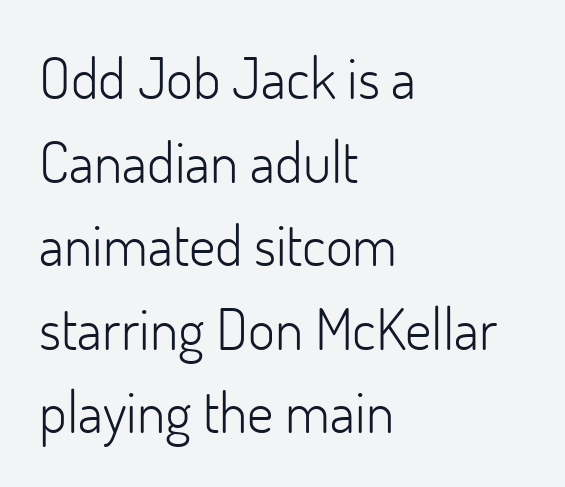
The vertical gap from one line to the next is medium. The face used here is proportionally spaced, like ordinary book or web type. The face used here is rendered with its standard letterfit. The characters display no serif detailing; their extremities are plain. The lines in this sample share a left origin and differ only in where they stop. The words here are not underlined.
